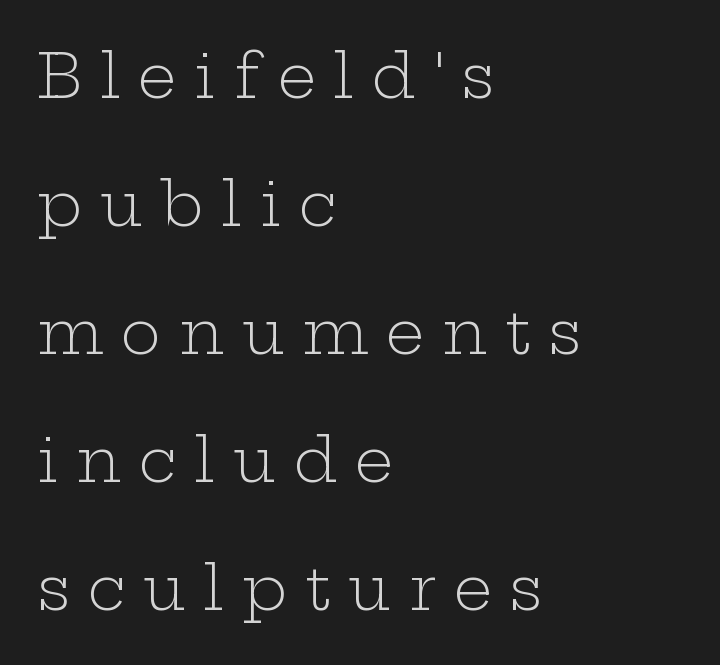
The image shows 61 px light, wide serif type, upright; set left-aligned, loose line spacing (2.1x), unusually wide letter spacing (+0.29 em), not underlined; low stroke contrast and a medium x-height.
